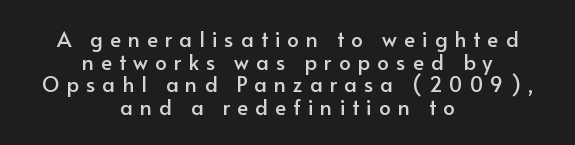
{"italic": "no", "underline": "no", "align": "center", "line_spacing": "tight", "line_spacing_ratio": 1.08, "letter_spacing": "wide", "letter_spacing_em": 0.33, "glyph_px": 21}
